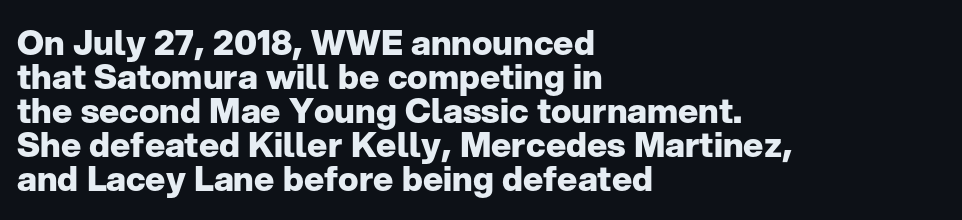
This rendering leaves character spacing at its baseline value. Look at the stroke-to-counter ratio: heavy, a bold. The designer dialed line spacing down below the default. A student would call this left alignment; a typographer would say flush left, rag right. Grotesque or geometric, the face here clearly has no serifs.
